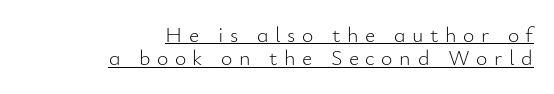
This rendering widens character spacing well past its baseline value. The strokes are not fattened; the text isn't bold. The space between consecutive lines is stingy. Emphasis is given by a line drawn under the lettering. All the whitespace from short lines collects on the left. Quick note: not italic, upright.
